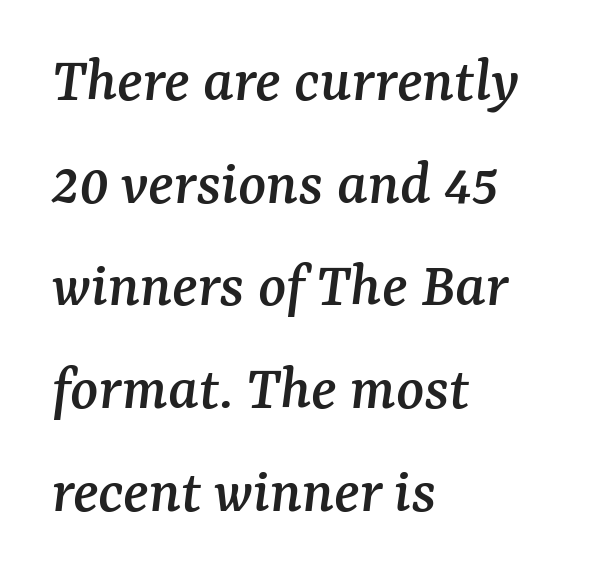
{"serif": "yes", "italic": "yes", "lean": "right", "slant_degrees": 7, "width": "normal", "stroke_contrast": "medium", "x_height": "medium", "monospaced": "no", "underline": "no", "align": "left", "line_spacing": "normal", "line_spacing_ratio": 1.58, "letter_spacing": "normal", "letter_spacing_em": 0.0, "glyph_px": 65}
